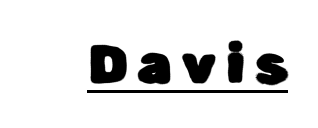
Q: Is the text italic (slanted)? A: No, it is upright.
Q: Is the typeface a serif or a sans-serif typeface? A: Sans-serif.
Q: Is the text underlined? A: Yes.
Q: Width (condensed, normal, or wide)? A: Normal.
Q: Stroke contrast? A: Low.
Q: x-height? A: Medium.
Q: Monospaced? A: No.
